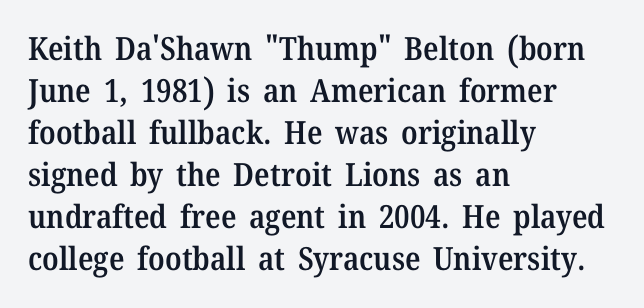
{"serif": "yes", "italic": "no", "bold": "semi", "weight": "semibold", "width": "normal", "stroke_contrast": "medium", "x_height": "medium", "monospaced": "no", "underline": "no", "align": "left", "line_spacing": "normal", "line_spacing_ratio": 1.31, "letter_spacing": "normal", "letter_spacing_em": 0.0, "glyph_px": 32}
